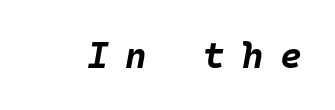
The image shows 37 px bold type, italic (leaning right), monospaced; set unusually wide letter spacing (+0.46 em), not underlined; low stroke contrast and a large x-height.
